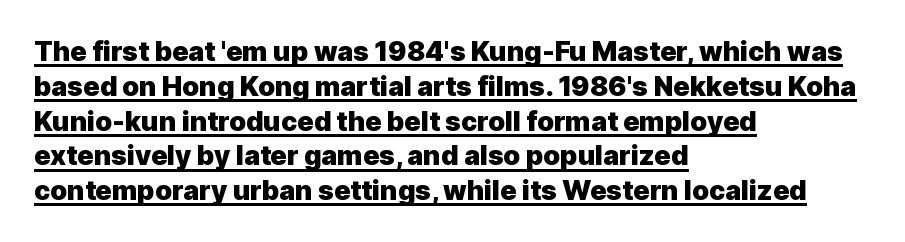
The letters are bold, with thick, heavy strokes. The paragraph has a hard left edge and a soft right edge. Honestly, the underline is the first thing you notice here. Every character sits straight up, as roman type does. Compared with typical paragraphs, the rows here are spaced about the same. How are the letters spaced? Ordinarily, with no added tracking.
